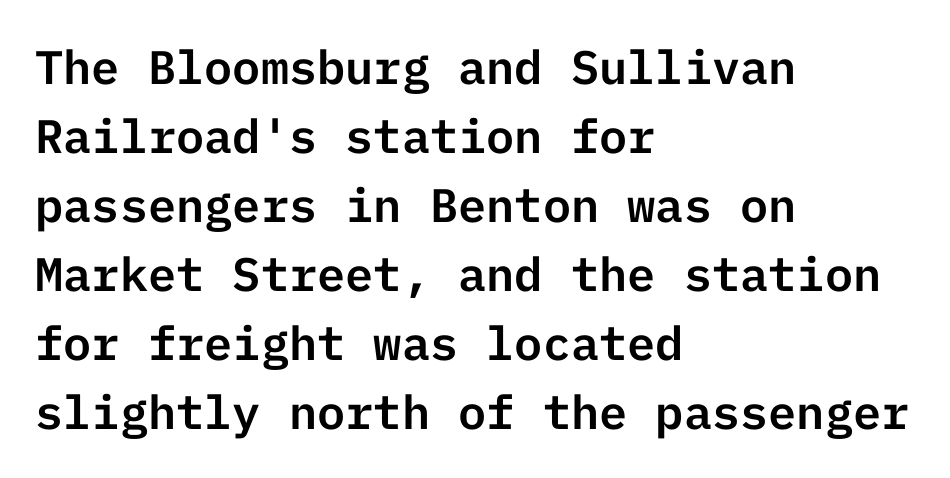
Q: Is the text italic (slanted)? A: No, it is upright.
Q: Is the typeface a serif or a sans-serif typeface? A: Sans-serif.
Q: Is the text underlined? A: No.
Q: How is the paragraph aligned? A: Left-aligned.
Q: Is the spacing between letters normal or unusually wide? A: Normal.
Q: Is the spacing between lines tight, normal or loose? A: Normal.
Q: Width (condensed, normal, or wide)? A: Normal.
Q: Stroke contrast? A: Low.
Q: x-height? A: Medium.
